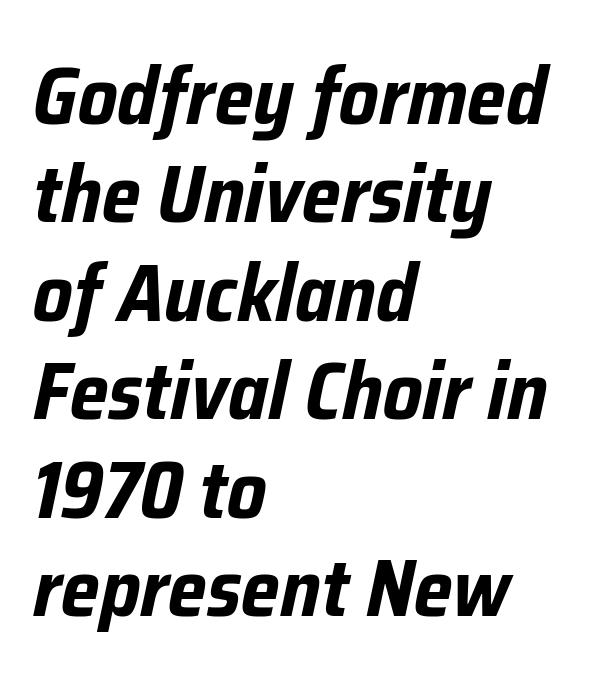
Stroke thickness is high; the sample reads as a true bold. The passage shown is typed in a proportional face where columns would drift. Tracking value appears to be zero — textbook default spacing. Italic: yes, the glyphs are oblique. The space directly below the letters is spotless. Notice how the passage keeps a crisp vertical edge on the left only.
